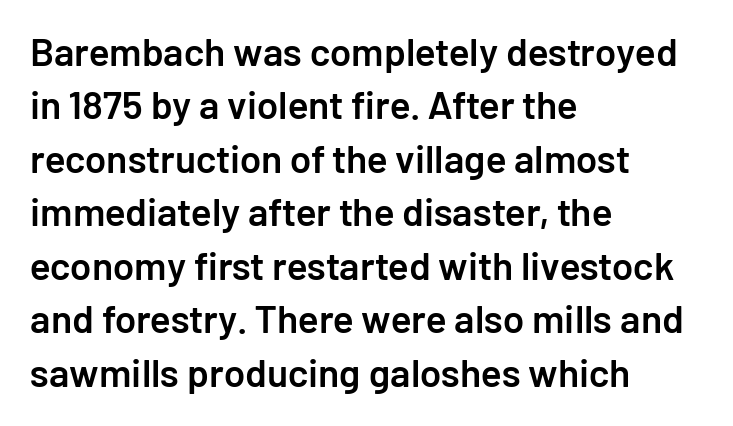
The image shows 39 px semibold sans-serif type, upright; set left-aligned, normal line spacing (1.37x), normal letter spacing, not underlined; low stroke contrast and a medium x-height.
